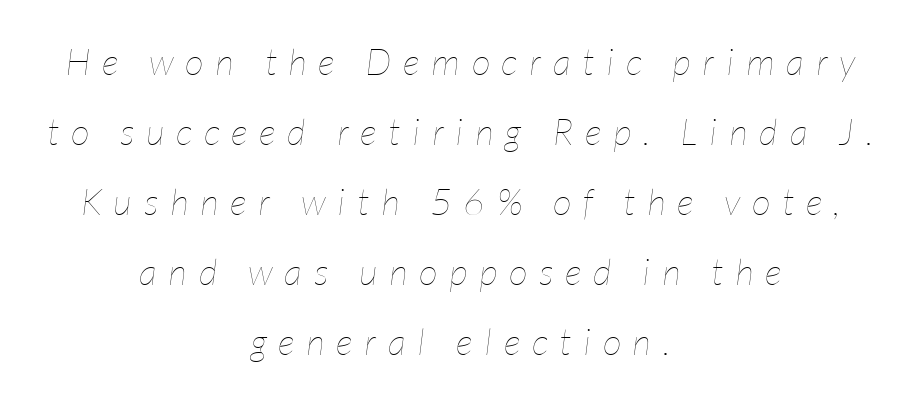
Q: Is the text bold? A: No.
Q: Is the text italic (slanted)? A: Yes, it leans right by about 7 degrees.
Q: Is the text underlined? A: No.
Q: How is the paragraph aligned? A: Centered.
Q: Is the spacing between letters normal or unusually wide? A: Unusually wide.
Q: Width (condensed, normal, or wide)? A: Condensed.
Q: Stroke contrast? A: Low.
Q: x-height? A: Medium.
Q: Monospaced? A: No.
